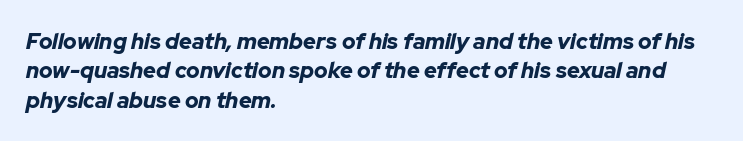
{"italic": "yes", "lean": "right", "slant_degrees": 12, "bold": "yes", "underline": "no", "align": "left", "line_spacing": "normal", "line_spacing_ratio": 1.33, "letter_spacing": "normal", "letter_spacing_em": 0.0, "glyph_px": 22}
